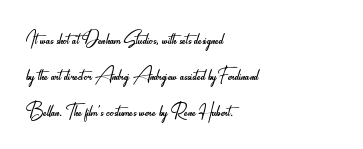
The image shows 25 px text type; set left-aligned, normal line spacing (1.44x), normal letter spacing, not underlined.
